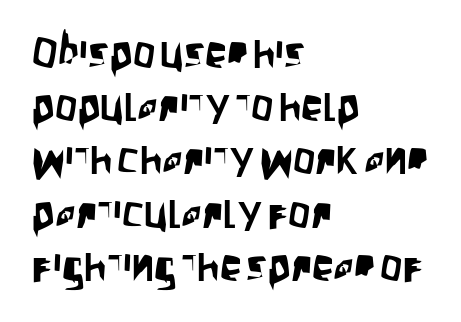
The rendering shows plain stroke endings on the letterforms — a sans-serif design. Each letter keeps its own natural width here, so spacing adapts to shape. This sample uses an upright cut, with every glyph sitting square on the baseline. Only glyphs here, with clear space below each row. The setting favours the left margin, as ordinary paragraphs usually do.
